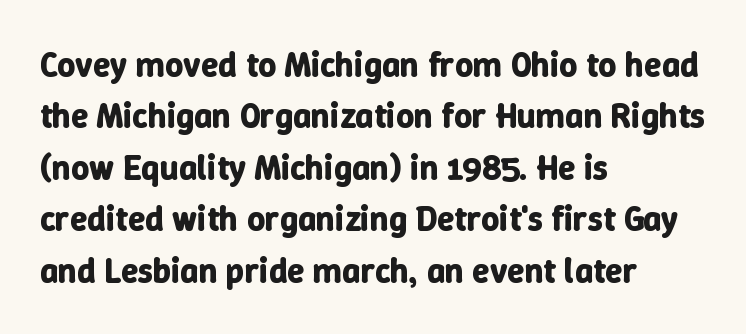
{"italic": "no", "bold": "yes", "weight": "bold", "width": "normal", "stroke_contrast": "low", "x_height": "medium", "monospaced": "no", "underline": "no", "align": "left", "line_spacing": "normal", "line_spacing_ratio": 1.47, "letter_spacing": "normal", "letter_spacing_em": 0.0, "glyph_px": 35}
